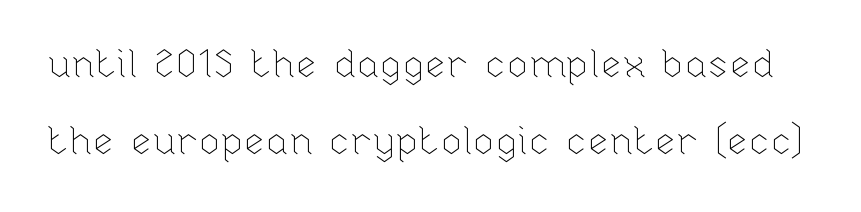
The image shows 39 px thin type, upright; set loose line spacing (1.98x), normal letter spacing, not underlined; low stroke contrast and a medium x-height.
